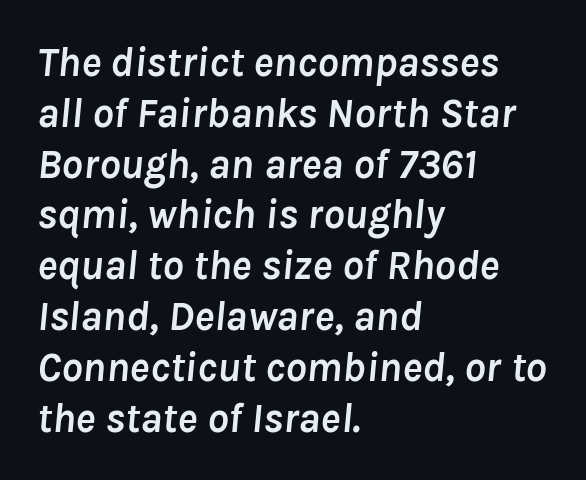
Q: Is the text bold? A: Yes.
Q: Is the text italic (slanted)? A: Yes, it leans right by about 8 degrees.
Q: Is the text underlined? A: No.
Q: How is the paragraph aligned? A: Left-aligned.
Q: Is the spacing between letters normal or unusually wide? A: Normal.
Q: Width (condensed, normal, or wide)? A: Normal.
Q: Stroke contrast? A: Low.
Q: x-height? A: Medium.
Q: Monospaced? A: No.
